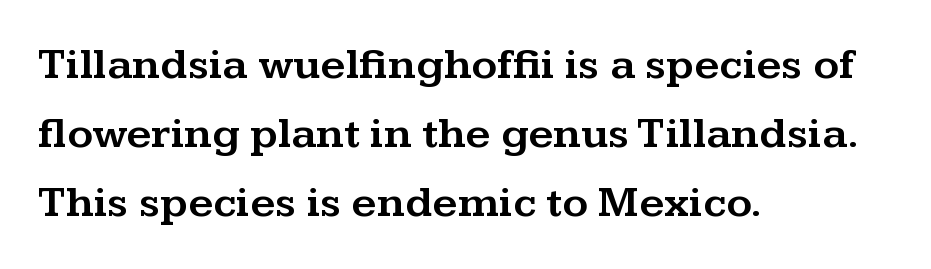
Q: Is the text italic (slanted)? A: No, it is upright.
Q: Is the typeface a serif or a sans-serif typeface? A: Serif.
Q: Is the text underlined? A: No.
Q: How is the paragraph aligned? A: Left-aligned.
Q: Is the spacing between letters normal or unusually wide? A: Normal.
Q: Is the spacing between lines tight, normal or loose? A: Normal.
Q: Width (condensed, normal, or wide)? A: Wide.
Q: Stroke contrast? A: Medium.
Q: x-height? A: Medium.
Q: Monospaced? A: No.
